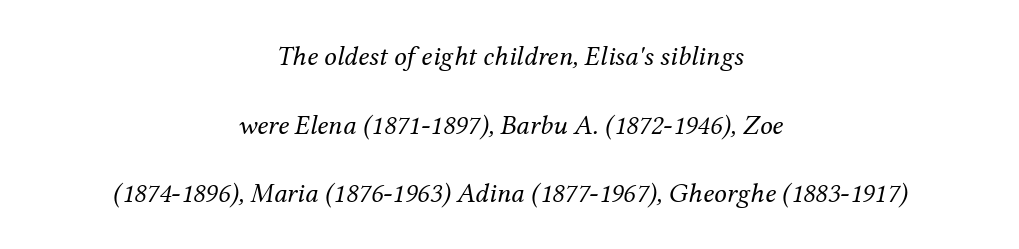
Ink coverage per letter is moderate at most. Yep, that's italic — everything's leaning. Letters rest on an invisible, unmarked baseline. Alignment: centered. The face used here is rendered with its standard letterfit. The rendering uses natural spacing where letterforms have individual widths.
